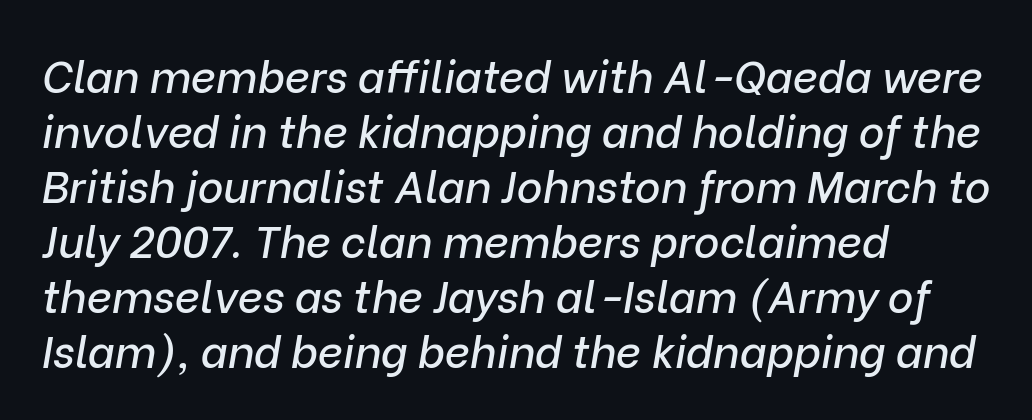
Note the varied advance widths — an 'i' is clearly narrower than an 'm'. Students, observe: this is what conventionally led text looks like. How are the letters spaced? Ordinarily, with no added tracking. The paragraph has a hard left edge and a soft right edge. Underline: absent.
